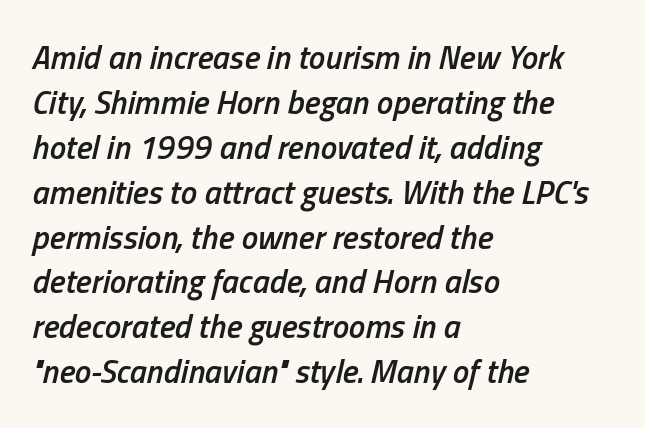
Is there much room between lines? A standard amount, neither cramped nor airy. Glance below the letters and you will spot only blank space. Italic: yes, the glyphs are oblique. The letters advance in unequal steps, a hallmark of proportional type. Is the letter spacing exaggerated? No — it looks like the ordinary default.
